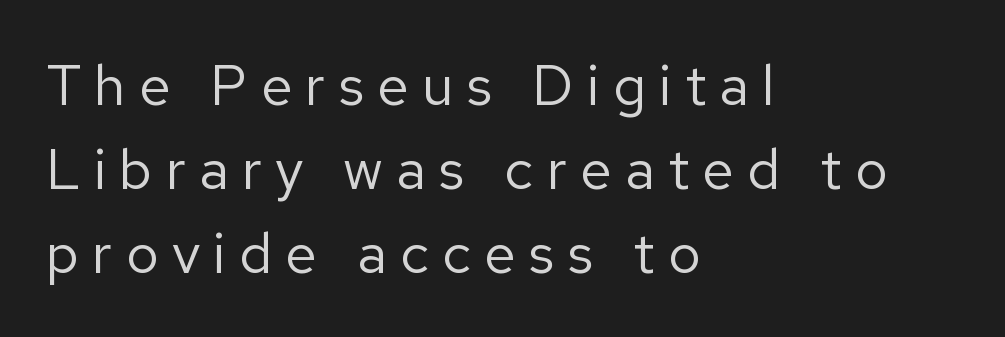
Check under the words: just untouched page. On a weight scale, this lands at 450 or below. Posture: straight, roman, zero tilt. One glance says typical: line gaps are just what's usual. In CSS terms this would be text-align: left. The face used here is a sans, in the tradition of grotesques and geometrics.
